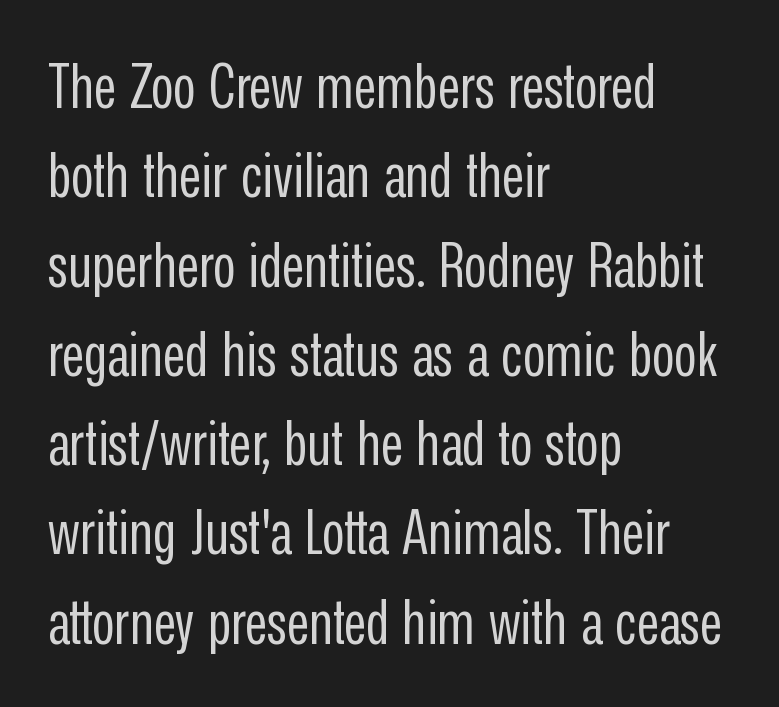
Proportional: the letters do not fall into vertical columns. Anything drawn beneath the words? Only blank space. Leftover space on each line is placed entirely after the last word. This sample uses an upright cut, with every glyph sitting square on the baseline. A quiet, ordinary-to-light weight characterises the typeface. This rendering leaves character spacing at its baseline value.
